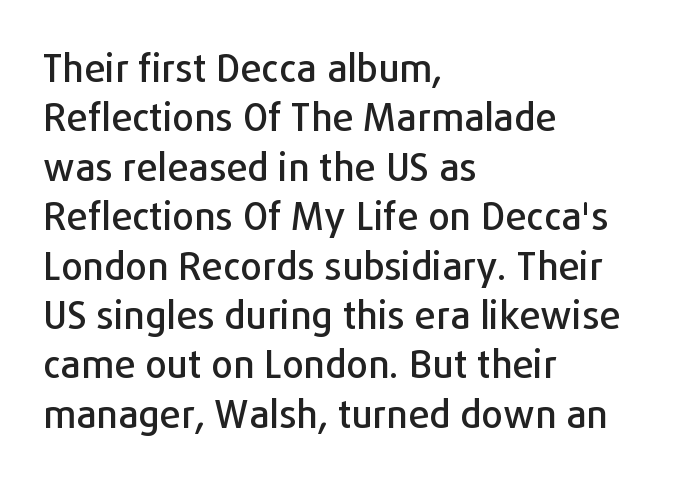
Q: Is the text italic (slanted)? A: No, it is upright.
Q: Is the typeface a serif or a sans-serif typeface? A: Sans-serif.
Q: Is the text underlined? A: No.
Q: How is the paragraph aligned? A: Left-aligned.
Q: Is the spacing between letters normal or unusually wide? A: Normal.
Q: Is the spacing between lines tight, normal or loose? A: Normal.
Q: Width (condensed, normal, or wide)? A: Normal.
Q: Stroke contrast? A: Low.
Q: x-height? A: Medium.
Q: Monospaced? A: No.
